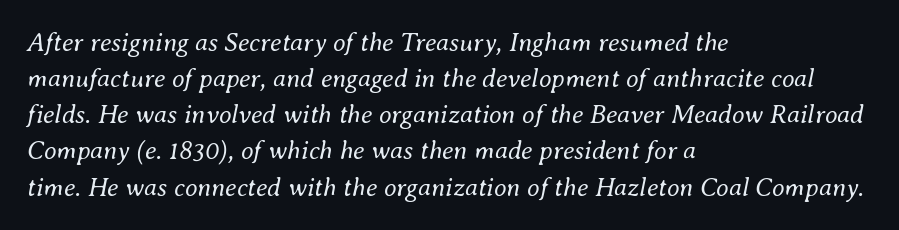
{"italic": "yes", "lean": "right", "slant_degrees": 8, "bold": "no", "underline": "no", "align": "left", "line_spacing": "normal", "line_spacing_ratio": 1.39, "letter_spacing": "normal", "letter_spacing_em": 0.0, "glyph_px": 26}
